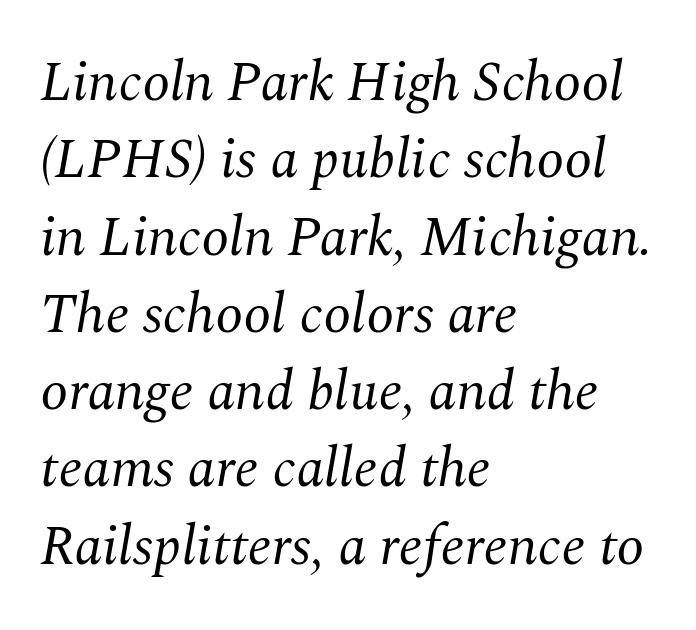
Q: Is the text bold? A: No.
Q: Is the text italic (slanted)? A: Yes, it leans right by about 10 degrees.
Q: Is the typeface a serif or a sans-serif typeface? A: Serif.
Q: Is the text underlined? A: No.
Q: How is the paragraph aligned? A: Left-aligned.
Q: Is the spacing between letters normal or unusually wide? A: Normal.
Q: Is the spacing between lines tight, normal or loose? A: Normal.
Q: Width (condensed, normal, or wide)? A: Normal.
Q: Stroke contrast? A: Medium.
Q: x-height? A: Medium.
Q: Monospaced? A: No.
